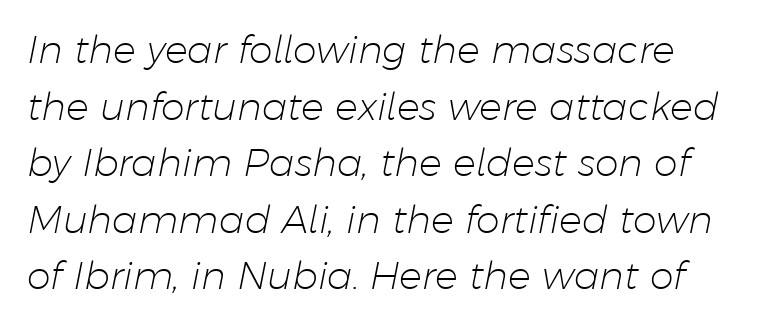
The image shows 38 px light type, italic (leaning right); set normal line spacing (1.49x), normal letter spacing, not underlined; low stroke contrast and a medium x-height.
